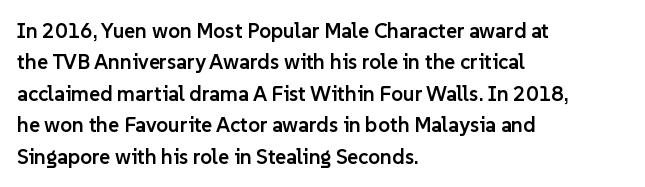
{"italic": "no", "bold": "semi", "underline": "no", "align": "left", "line_spacing": "normal", "line_spacing_ratio": 1.5, "letter_spacing": "normal", "letter_spacing_em": 0.0, "glyph_px": 21}
